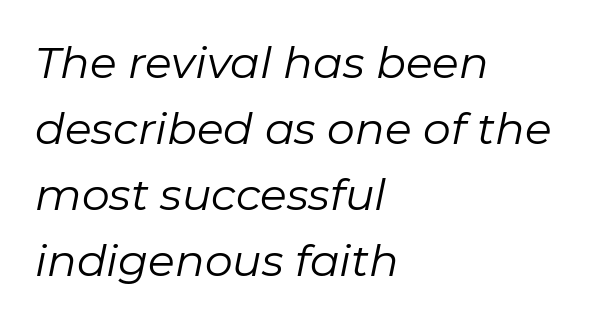
{"italic": "yes", "lean": "right", "slant_degrees": 11, "bold": "no", "weight": "regular", "width": "normal", "stroke_contrast": "low", "x_height": "medium", "monospaced": "no", "underline": "no", "align": "left", "line_spacing": "normal", "line_spacing_ratio": 1.5, "letter_spacing": "normal", "letter_spacing_em": 0.0, "glyph_px": 44}
